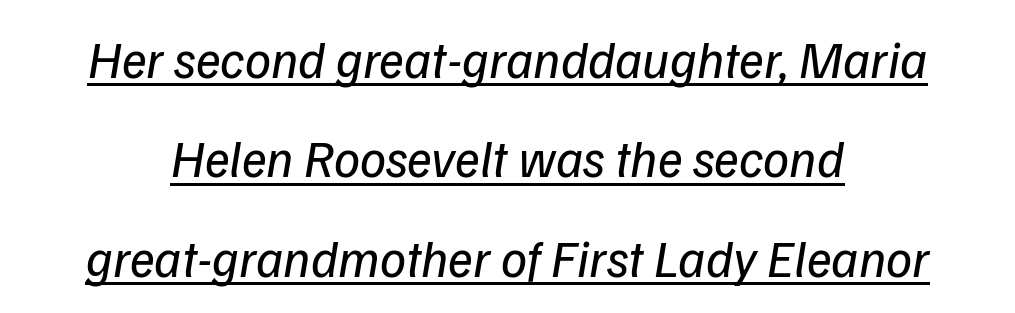
Q: Is the text bold? A: No.
Q: Is the typeface a serif or a sans-serif typeface? A: Sans-serif.
Q: Is the text underlined? A: Yes.
Q: How is the paragraph aligned? A: Centered.
Q: Is the spacing between letters normal or unusually wide? A: Normal.
Q: Is the spacing between lines tight, normal or loose? A: Loose.
Q: Width (condensed, normal, or wide)? A: Normal.
Q: Stroke contrast? A: Low.
Q: x-height? A: Medium.
Q: Monospaced? A: No.
